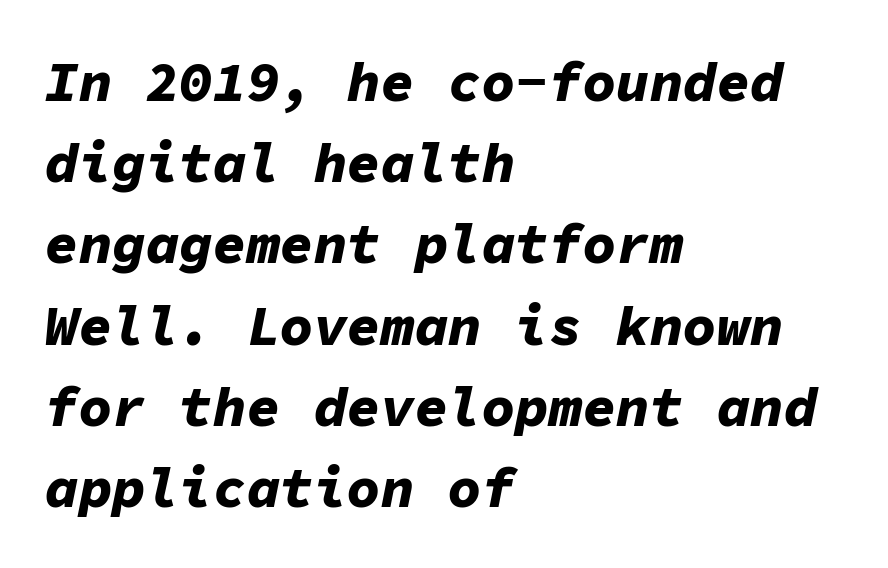
Q: Is the text bold? A: Yes.
Q: Is the text italic (slanted)? A: Yes, it leans right by about 11 degrees.
Q: Is the text underlined? A: No.
Q: How is the paragraph aligned? A: Left-aligned.
Q: Is the spacing between letters normal or unusually wide? A: Normal.
Q: Is the spacing between lines tight, normal or loose? A: Normal.
Q: Width (condensed, normal, or wide)? A: Normal.
Q: Stroke contrast? A: Low.
Q: x-height? A: Medium.
Q: Monospaced? A: Yes.
